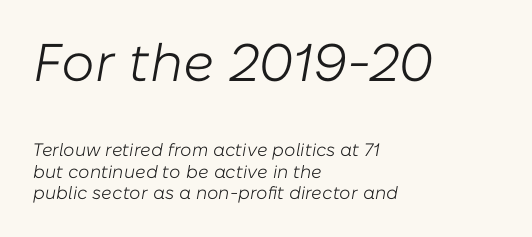
{"italic": "yes", "lean": "right", "slant_degrees": 10, "bold": "no", "weight": "light", "width": "normal", "stroke_contrast": "low", "x_height": "medium", "monospaced": "no", "underline": "no", "align": "left", "line_spacing_ratio": 1.2, "letter_spacing": "normal", "letter_spacing_em": 0.0, "larger_block": "first", "size_ratio": 2.94, "glyph_px": 53}
